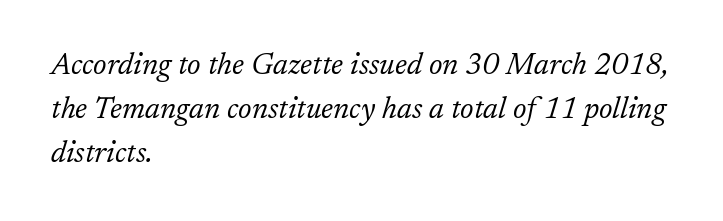
The image shows 30 px light serif type, italic (leaning right); set left-aligned, normal line spacing (1.46x), normal letter spacing, not underlined; low stroke contrast and a medium x-height.
